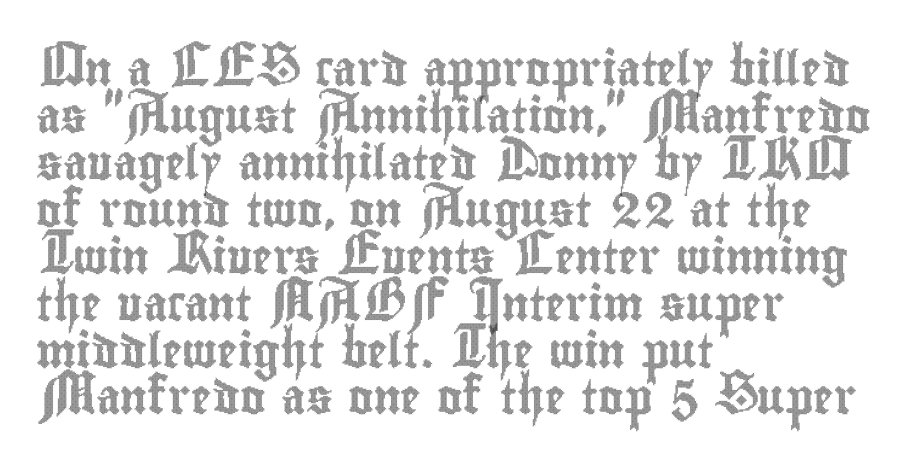
The image shows 34 px condensed type, upright; set left-aligned, normal line spacing (1.38x), normal letter spacing, not underlined; a small x-height.
